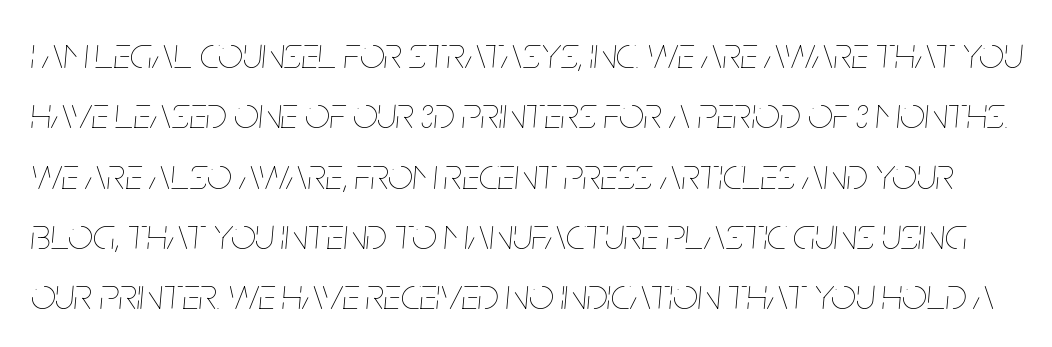
{"italic": "yes", "lean": "right", "slant_degrees": 5, "bold": "no", "weight": "thin", "width": "condensed", "stroke_contrast": "low", "x_height": "large", "monospaced": "no", "underline": "no", "line_spacing": "normal", "line_spacing_ratio": 1.37, "letter_spacing": "normal", "letter_spacing_em": 0.0, "glyph_px": 44}
